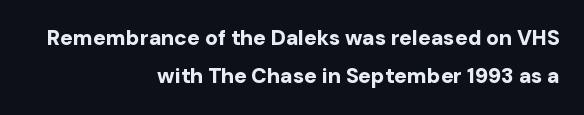
A bare baseline throughout the passage. A roman cut, with each character standing at attention. Notice how the passage keeps a crisp vertical edge on the right only. How are the letters spaced? Ordinarily, with no added tracking. Summary of weight: heavy, a full bold.
